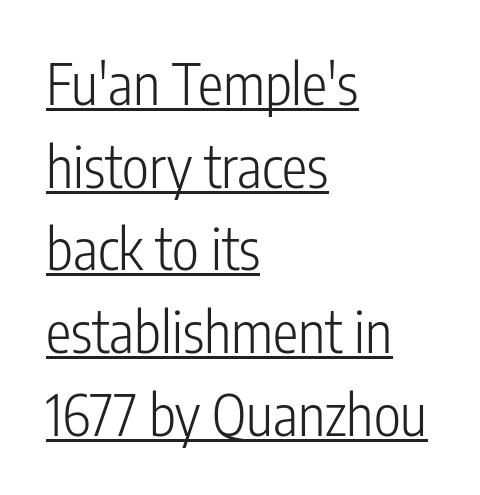
{"serif": "no", "italic": "no", "bold": "no", "weight": "light", "width": "condensed", "stroke_contrast": "low", "x_height": "medium", "monospaced": "no", "underline": "yes", "align": "left", "line_spacing": "normal", "line_spacing_ratio": 1.45, "letter_spacing": "normal", "letter_spacing_em": 0.0, "glyph_px": 57}
